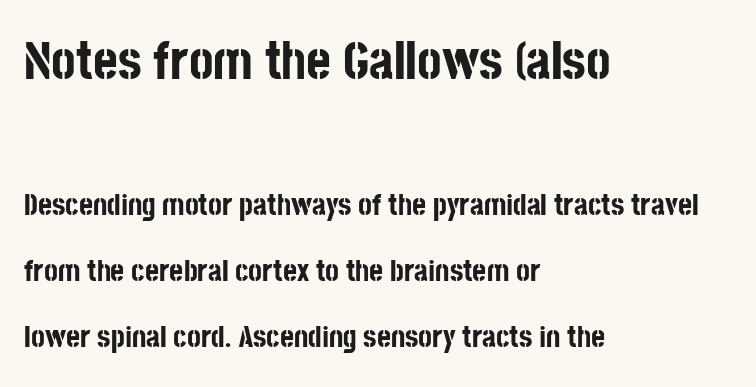
Does the type have serifs? No, each stem ends abruptly. A roman cut, with each character standing at attention. The rendering uses natural spacing where letterforms have individual widths. The space between consecutive lines is lavish. Any mark beneath the type? The region is blank. Each line starts at the same left margin while the right side varies.
